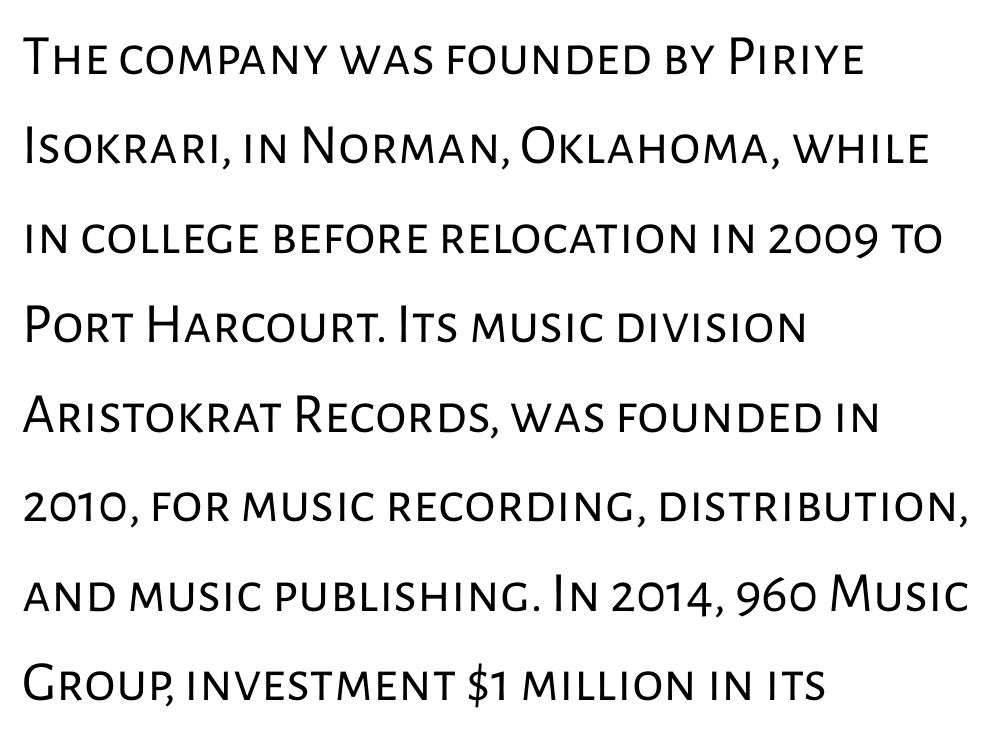
The image shows 57 px regular-weight sans-serif type, upright; set left-aligned, normal line spacing (1.57x), normal letter spacing, not underlined; low stroke contrast and a medium x-height.
